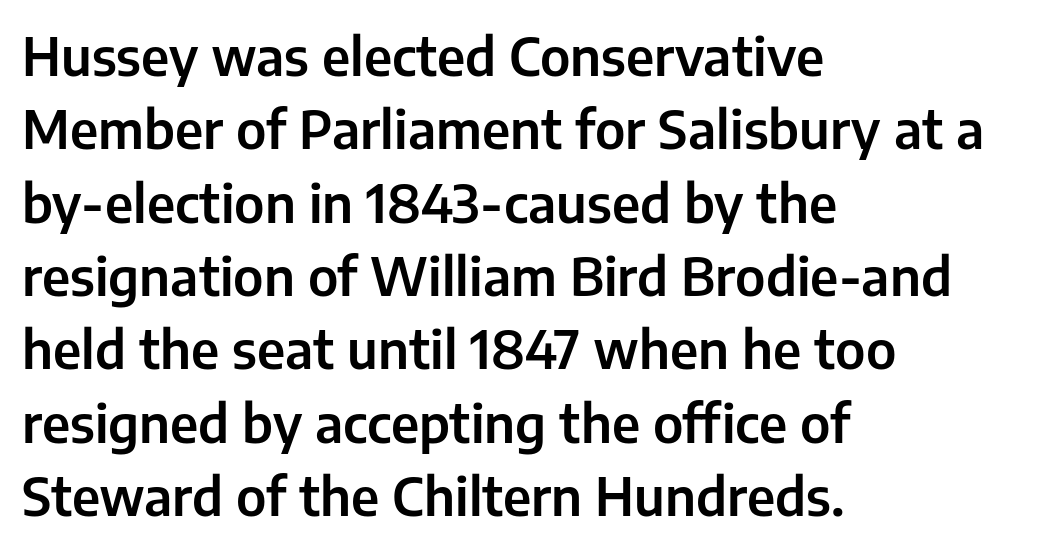
The face used here is rendered with its standard letterfit. In terms of letterform style, serifs are entirely absent. Spacing verdict: proportional, widths tailored to each character. Typeset ragged right — the left edge is the straight one. Glance below the letters and you will spot only blank space.
